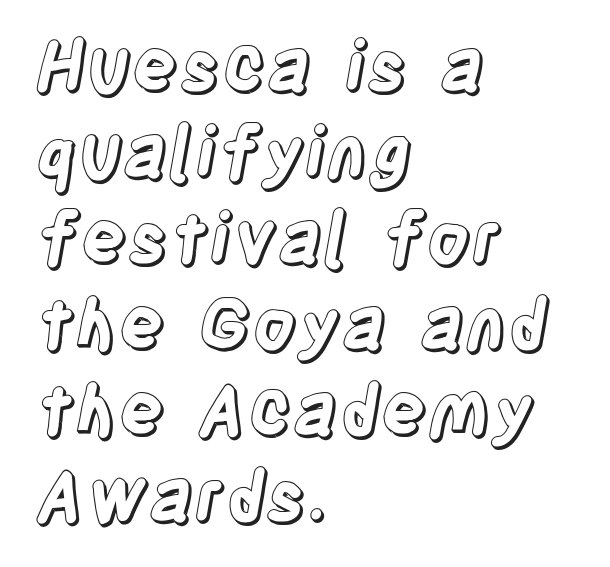
The image shows 70 px condensed type; set left-aligned, line spacing 1.23x, normal letter spacing, not underlined; a large x-height.
